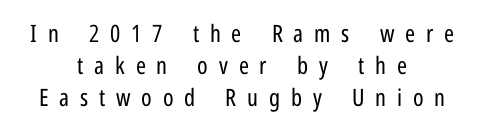
The image shows 24 px text type, upright; set centered, normal line spacing (1.33x), unusually wide letter spacing (+0.45 em), not underlined.
